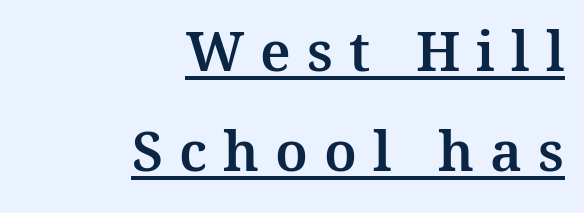
The image shows 55 px serif type, upright; set right-aligned, line spacing 1.82x, unusually wide letter spacing (+0.29 em), underlined; medium stroke contrast and a medium x-height.
